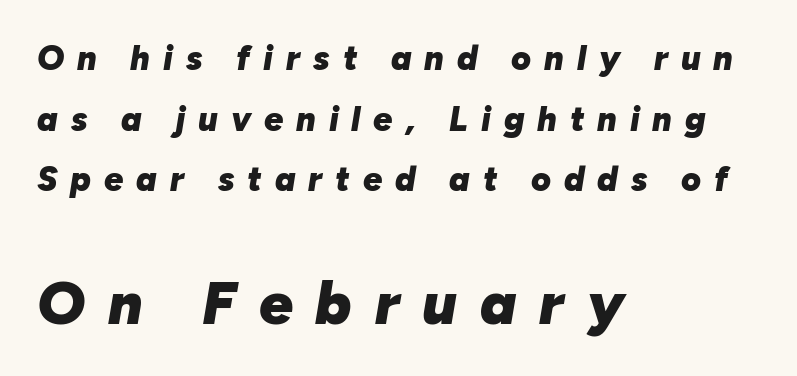
{"italic": "yes", "lean": "right", "slant_degrees": 10, "bold": "yes", "weight": "heavy", "width": "normal", "stroke_contrast": "low", "x_height": "medium", "monospaced": "no", "underline": "no", "align": "left", "line_spacing_ratio": 1.78, "letter_spacing": "wide", "letter_spacing_em": 0.38, "larger_block": "second", "size_ratio": 1.76, "glyph_px": 60}
